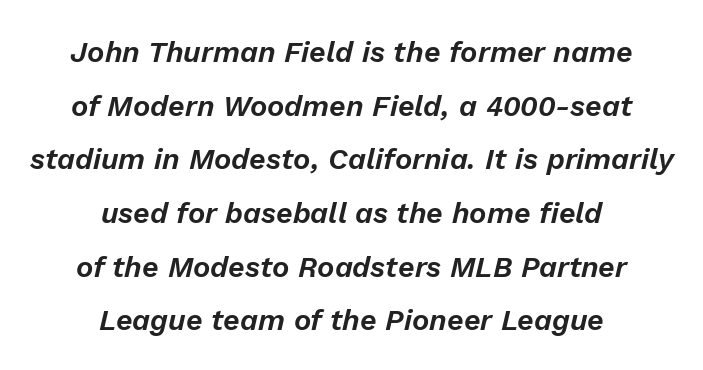
The image shows 29 px text type, italic (leaning right); set centered, line spacing 1.85x, normal letter spacing, not underlined; low stroke contrast and a medium x-height.
